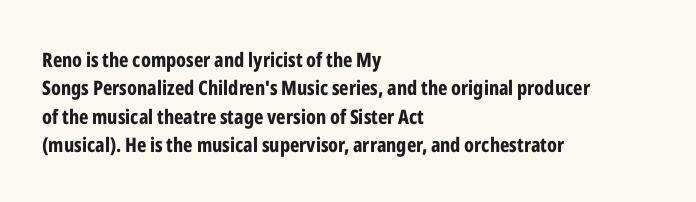
Q: Is the text bold? A: Yes.
Q: Is the text italic (slanted)? A: No, it is upright.
Q: Is the text underlined? A: No.
Q: How is the paragraph aligned? A: Left-aligned.
Q: Is the spacing between letters normal or unusually wide? A: Normal.
Q: Is the spacing between lines tight, normal or loose? A: Normal.
